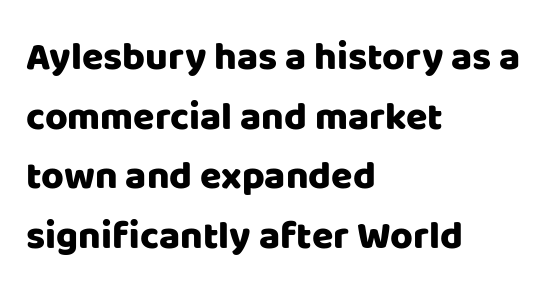
Q: Is the text italic (slanted)? A: No, it is upright.
Q: Is the typeface a serif or a sans-serif typeface? A: Sans-serif.
Q: Is the text underlined? A: No.
Q: How is the paragraph aligned? A: Left-aligned.
Q: Is the spacing between letters normal or unusually wide? A: Normal.
Q: Is the spacing between lines tight, normal or loose? A: Normal.
Q: Width (condensed, normal, or wide)? A: Normal.
Q: Stroke contrast? A: Low.
Q: x-height? A: Large.
Q: Monospaced? A: No.
